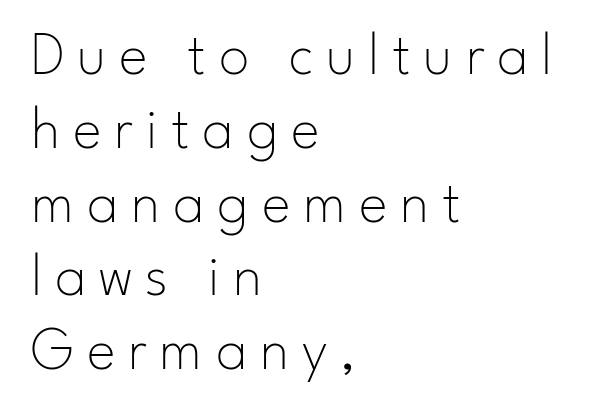
Note the varied advance widths — an 'i' is clearly narrower than an 'm'. These lines are set flush left with a ragged right edge. No chunkiness to these letters — they're not bold. To sum up the face: it is a sans, with no serifs.
